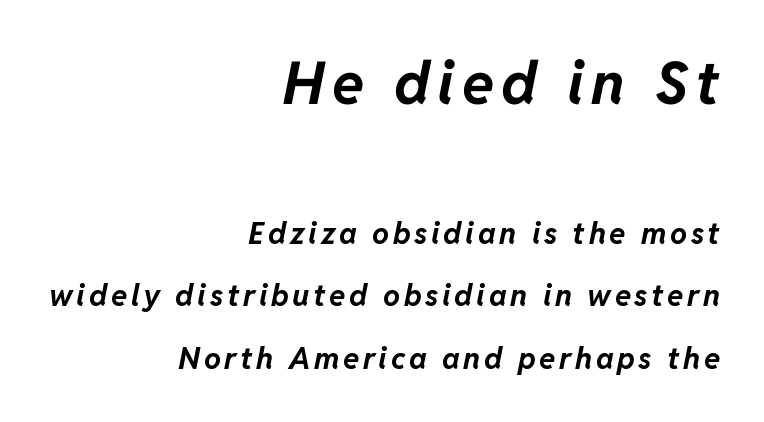
Q: Is the text bold? A: Yes.
Q: Is the text italic (slanted)? A: Yes, it leans right by about 11 degrees.
Q: Is the text underlined? A: No.
Q: How is the paragraph aligned? A: Right-aligned.
Q: Is the spacing between lines tight, normal or loose? A: Loose.
Q: Which block of text is set in a larger size, the first (top) or the second (bottom)? A: The first (top) one.
Q: Width (condensed, normal, or wide)? A: Normal.
Q: Stroke contrast? A: Low.
Q: x-height? A: Medium.
Q: Monospaced? A: No.
